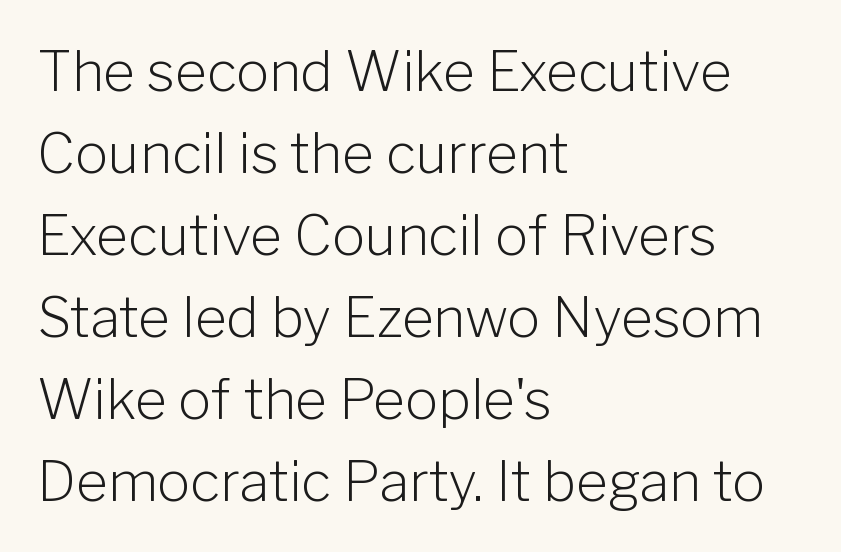
{"serif": "no", "italic": "no", "bold": "no", "weight": "light", "width": "normal", "stroke_contrast": "low", "x_height": "medium", "monospaced": "no", "underline": "no", "align": "left", "line_spacing": "normal", "line_spacing_ratio": 1.49, "letter_spacing": "normal", "letter_spacing_em": 0.0, "glyph_px": 55}
